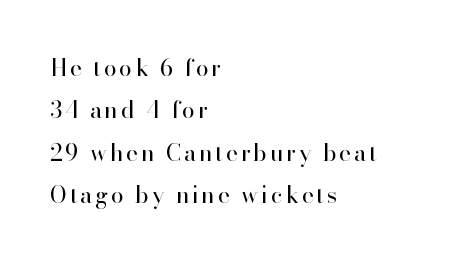
Q: Is the text bold? A: No.
Q: Is the text italic (slanted)? A: No, it is upright.
Q: Is the text underlined? A: No.
Q: How is the paragraph aligned? A: Left-aligned.
